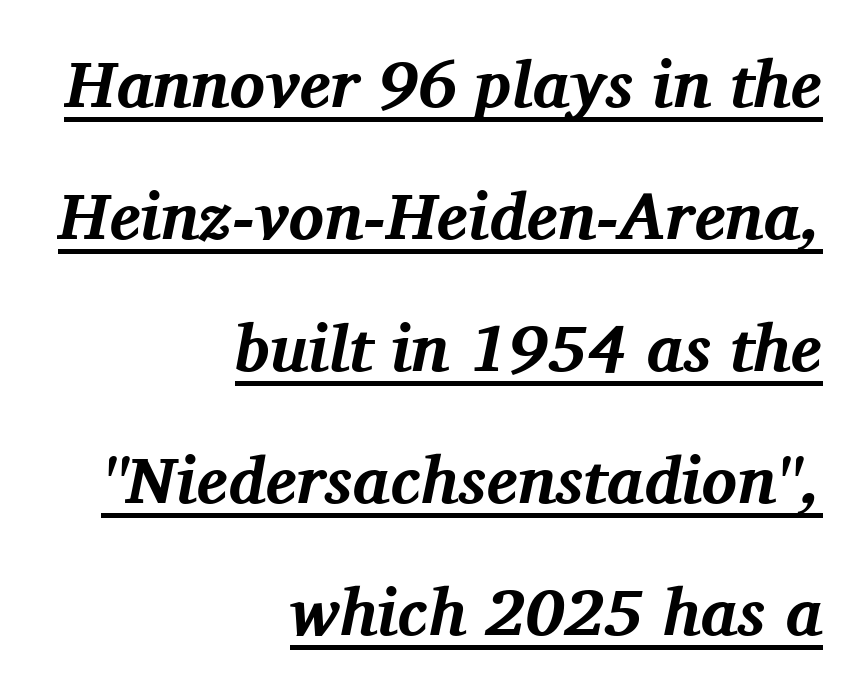
The image shows 66 px bold serif type, italic (leaning right); set right-aligned, loose line spacing (2.0x), normal letter spacing, underlined; medium stroke contrast and a medium x-height.
